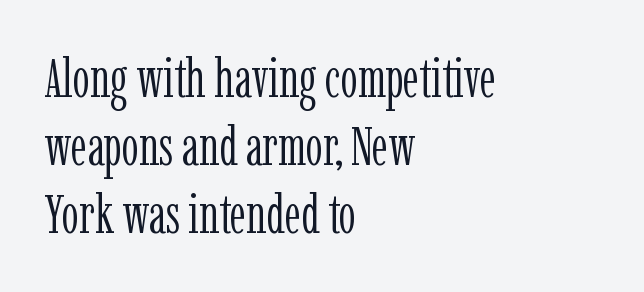
Honestly, there is no underline to notice here at all. Where is the straight margin? On the left. Stroke terminals: seriffed. In terms of posture, this sample is upright. The letters advance in unequal steps, a hallmark of proportional type. Nothing unusual about the tracking: characters are spaced as the font intends.
